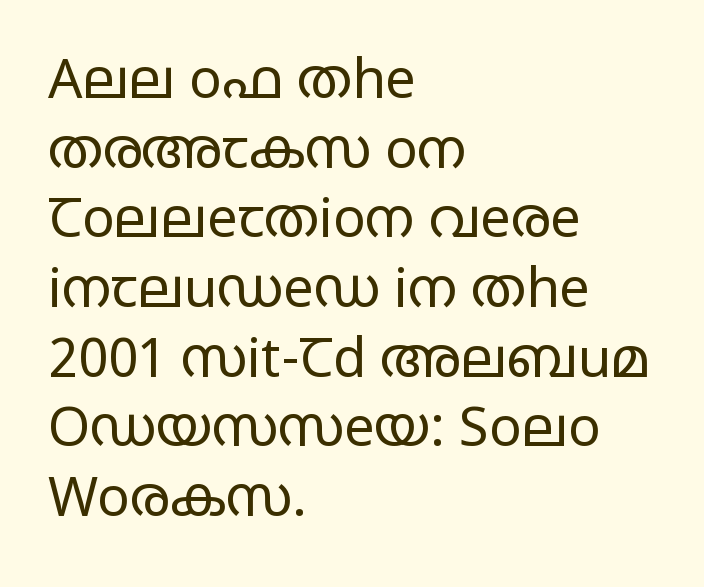
Q: Is the text bold? A: No.
Q: Is the text italic (slanted)? A: No, it is upright.
Q: Is the typeface a serif or a sans-serif typeface? A: Sans-serif.
Q: Is the text underlined? A: No.
Q: How is the paragraph aligned? A: Left-aligned.
Q: Is the spacing between letters normal or unusually wide? A: Normal.
Q: Is the spacing between lines tight, normal or loose? A: Normal.
Q: Width (condensed, normal, or wide)? A: Wide.
Q: Stroke contrast? A: Low.
Q: x-height? A: Large.
Q: Monospaced? A: No.
